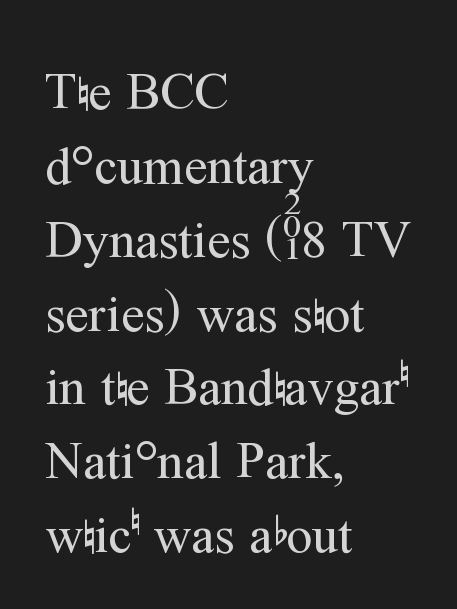
{"serif": "yes", "italic": "no", "bold": "no", "weight": "regular", "width": "normal", "stroke_contrast": "medium", "x_height": "medium", "monospaced": "no", "underline": "no", "align": "left", "line_spacing": "normal", "line_spacing_ratio": 1.42, "letter_spacing": "normal", "letter_spacing_em": 0.0, "glyph_px": 52}
